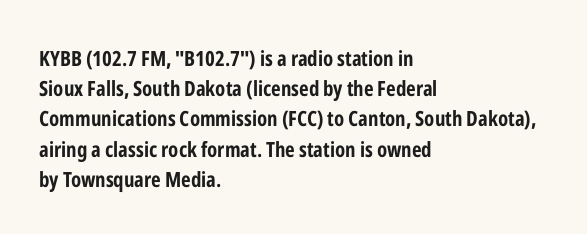
Q: Is the text bold? A: Yes.
Q: Is the text italic (slanted)? A: No, it is upright.
Q: Is the text underlined? A: No.
Q: How is the paragraph aligned? A: Left-aligned.
Q: Is the spacing between letters normal or unusually wide? A: Normal.
Q: Is the spacing between lines tight, normal or loose? A: Normal.
